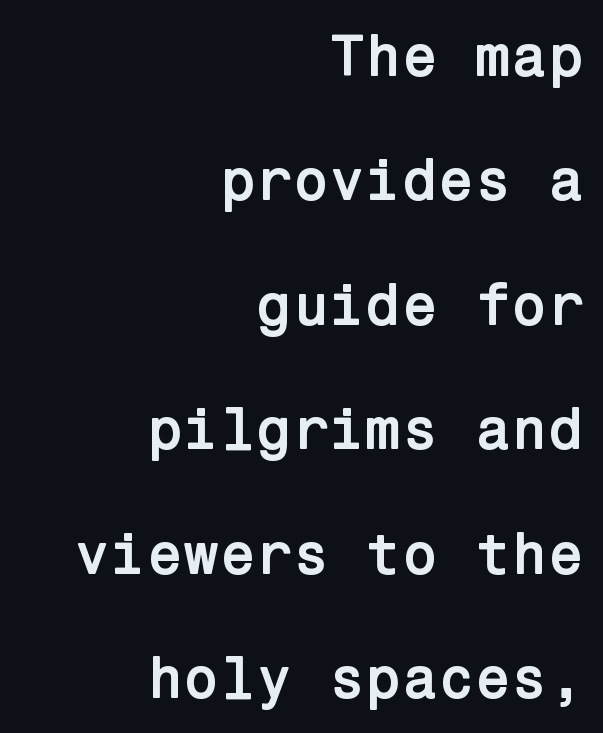
{"serif": "no", "italic": "no", "bold": "yes", "weight": "semibold", "width": "normal", "stroke_contrast": "low", "x_height": "medium", "underline": "no", "align": "right", "line_spacing": "loose", "line_spacing_ratio": 2.11, "letter_spacing": "normal", "letter_spacing_em": 0.0, "glyph_px": 59}
